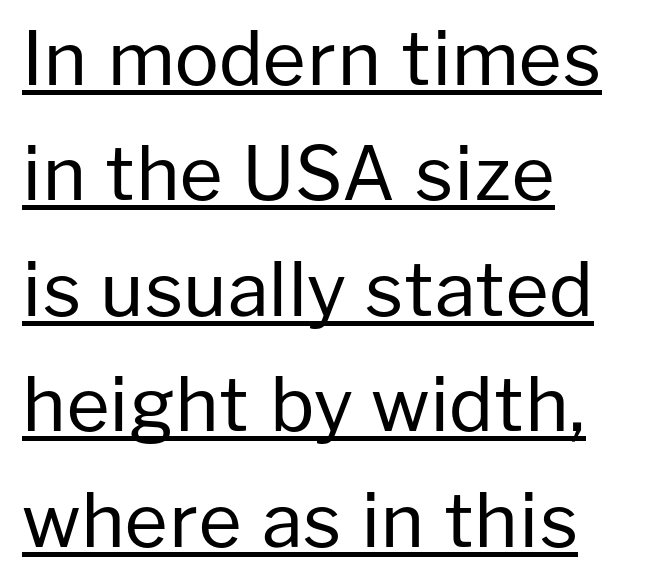
{"serif": "no", "italic": "no", "bold": "no", "weight": "regular", "width": "normal", "stroke_contrast": "low", "x_height": "medium", "monospaced": "no", "underline": "yes", "align": "left", "line_spacing": "normal", "line_spacing_ratio": 1.56, "letter_spacing": "normal", "letter_spacing_em": 0.0, "glyph_px": 74}
